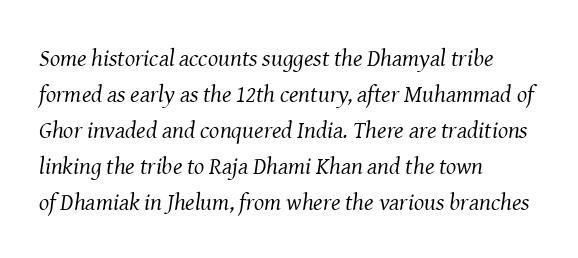
The image shows 24 px text type, italic (leaning right); set left-aligned, normal line spacing (1.5x), normal letter spacing, not underlined.
